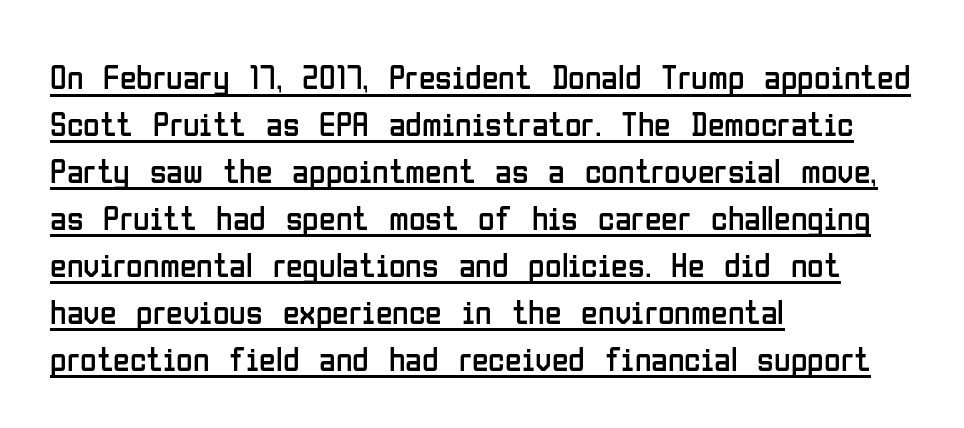
{"serif": "no", "italic": "no", "bold": "no", "weight": "regular", "width": "condensed", "stroke_contrast": "low", "x_height": "medium", "monospaced": "no", "underline": "yes", "align": "left", "line_spacing": "normal", "line_spacing_ratio": 1.38, "letter_spacing": "normal", "letter_spacing_em": 0.0, "glyph_px": 34}
